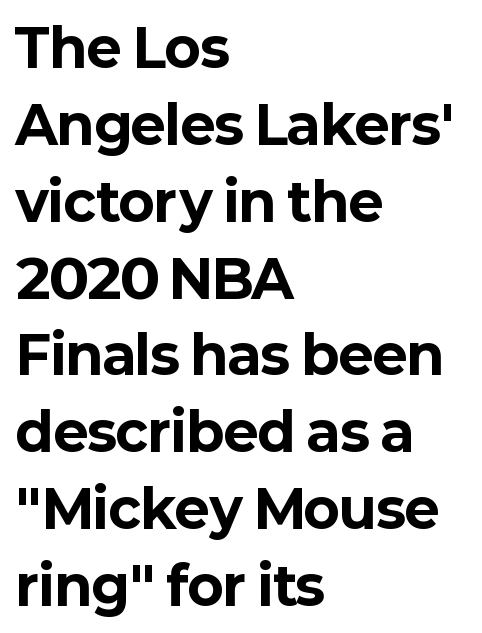
The image shows 53 px bold sans-serif type, upright; set left-aligned, normal line spacing (1.45x), normal letter spacing, not underlined; low stroke contrast and a medium x-height.
